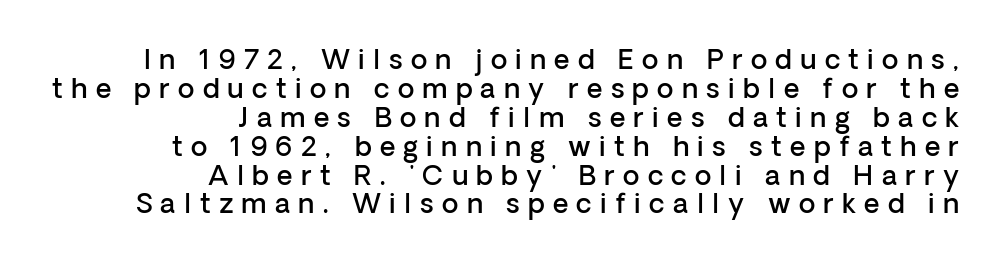
The image shows 27 px text type, upright; set right-aligned, tight line spacing (1.07x), unusually wide letter spacing (+0.31 em), not underlined.
